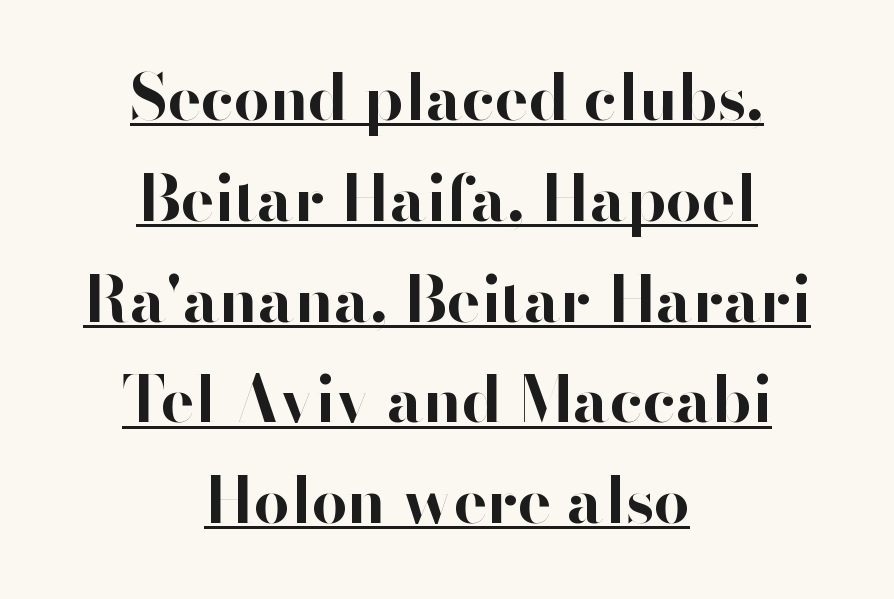
{"serif": "no", "italic": "no", "bold": "yes", "weight": "bold", "width": "normal", "stroke_contrast": "high", "x_height": "small", "monospaced": "no", "underline": "yes", "align": "center", "line_spacing": "normal", "line_spacing_ratio": 1.6, "letter_spacing": "normal", "letter_spacing_em": 0.0, "glyph_px": 63}
